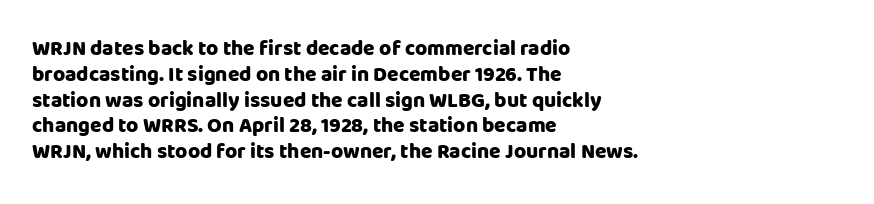
{"italic": "no", "bold": "yes", "underline": "no", "align": "left", "line_spacing_ratio": 1.23, "letter_spacing": "normal", "letter_spacing_em": 0.0, "glyph_px": 21}
